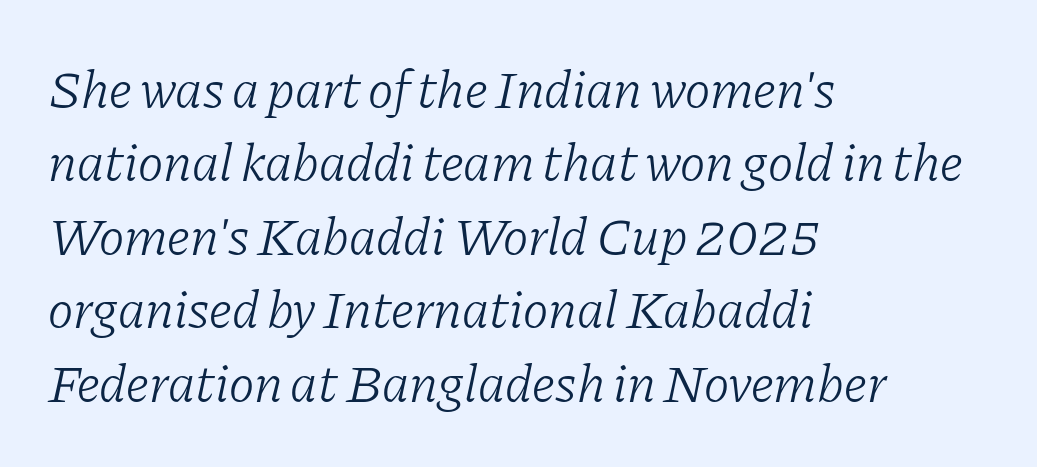
The text block is weighted toward the left margin, trailing off unevenly rightward. Think standard paragraph weight, or any step lighter than that. Reading down the column, the eye jumps a familiar distance to each next line. Clear beneath every line of the passage. Caption: standard tracking, unaltered. This sample uses a serif face.
